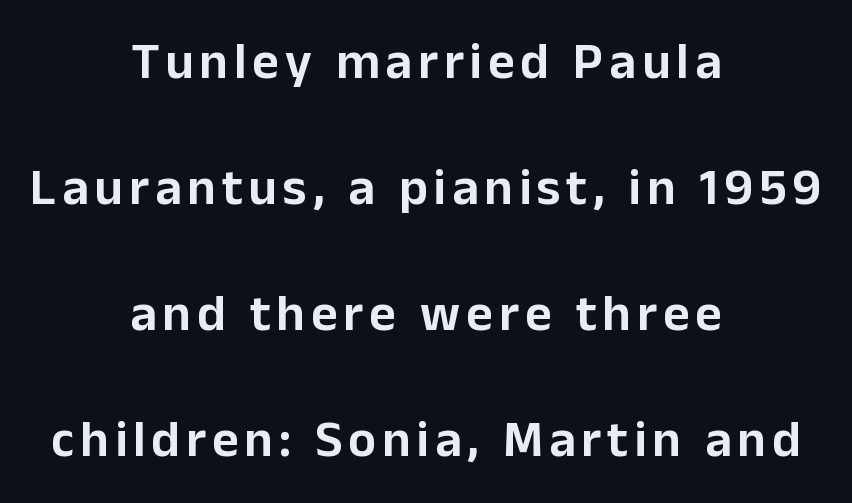
{"serif": "no", "italic": "no", "width": "normal", "stroke_contrast": "low", "x_height": "medium", "monospaced": "no", "underline": "no", "align": "center", "line_spacing": "loose", "line_spacing_ratio": 2.42, "glyph_px": 52}
